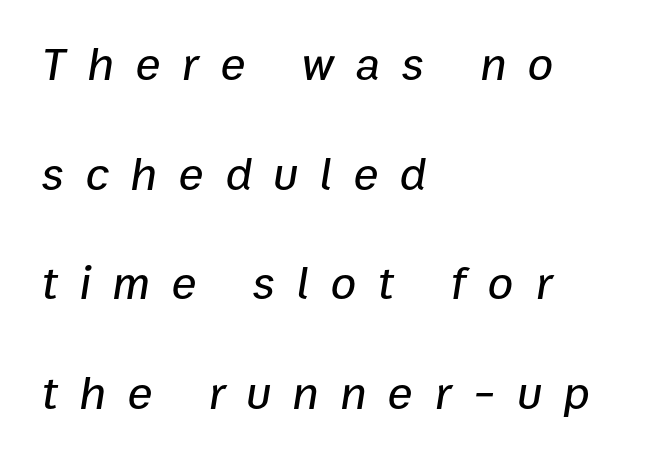
{"italic": "yes", "lean": "right", "slant_degrees": 9, "width": "normal", "stroke_contrast": "low", "x_height": "medium", "monospaced": "no", "underline": "no", "align": "left", "line_spacing": "loose", "line_spacing_ratio": 2.33, "letter_spacing": "wide", "letter_spacing_em": 0.46, "glyph_px": 47}
